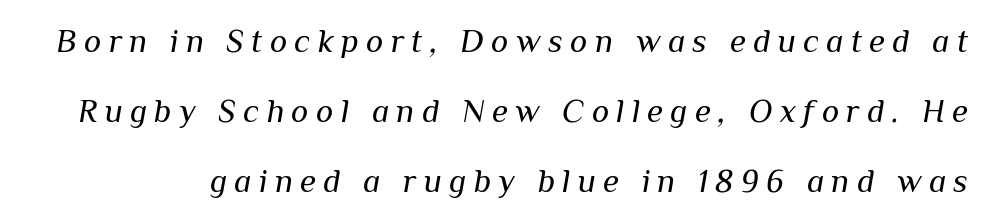
The image shows 33 px regular-weight type, italic (leaning right); set loose line spacing (2.12x), unusually wide letter spacing (+0.22 em), not underlined; medium stroke contrast and a medium x-height.
